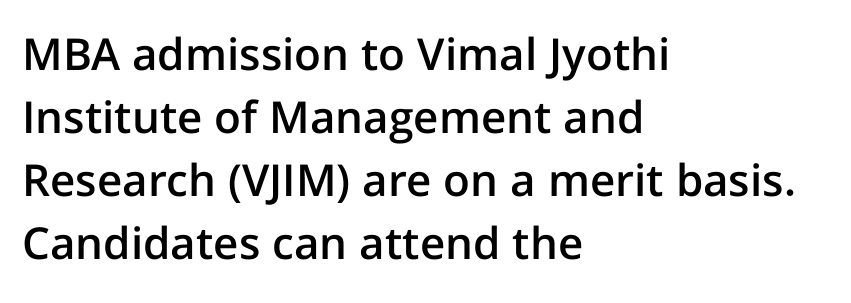
Q: Is the text bold? A: Semi-bold.
Q: Is the text italic (slanted)? A: No, it is upright.
Q: Is the typeface a serif or a sans-serif typeface? A: Sans-serif.
Q: Is the text underlined? A: No.
Q: How is the paragraph aligned? A: Left-aligned.
Q: Is the spacing between letters normal or unusually wide? A: Normal.
Q: Is the spacing between lines tight, normal or loose? A: Normal.
Q: Width (condensed, normal, or wide)? A: Normal.
Q: Stroke contrast? A: Low.
Q: x-height? A: Medium.
Q: Monospaced? A: No.
